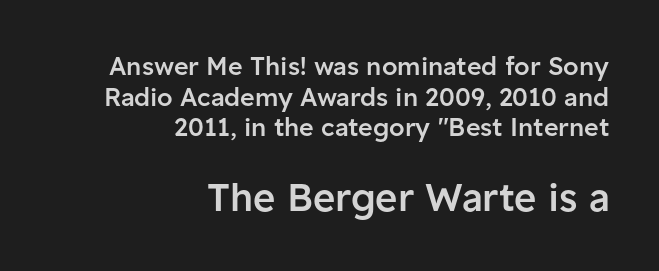
Q: Is the text bold? A: Semi-bold.
Q: Is the text italic (slanted)? A: No, it is upright.
Q: Is the typeface a serif or a sans-serif typeface? A: Sans-serif.
Q: Is the text underlined? A: No.
Q: How is the paragraph aligned? A: Right-aligned.
Q: Is the spacing between letters normal or unusually wide? A: Normal.
Q: Which block of text is set in a larger size, the first (top) or the second (bottom)? A: The second (bottom) one.
Q: Width (condensed, normal, or wide)? A: Normal.
Q: Stroke contrast? A: Low.
Q: x-height? A: Medium.
Q: Monospaced? A: No.
